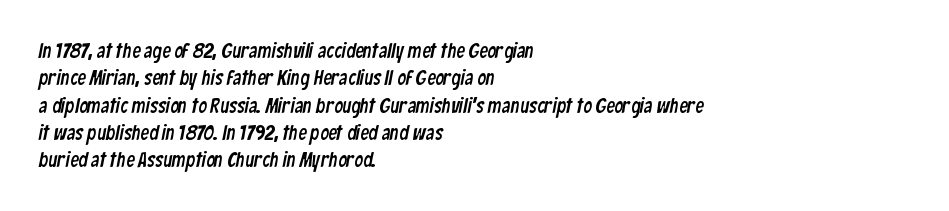
{"underline": "no", "align": "left", "line_spacing": "normal", "line_spacing_ratio": 1.3, "letter_spacing": "normal", "letter_spacing_em": 0.0, "glyph_px": 21}
